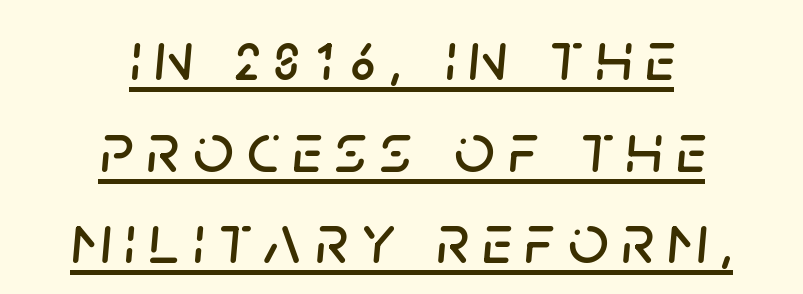
Q: Is the text italic (slanted)? A: Yes, it leans right by about 5 degrees.
Q: Is the text underlined? A: Yes.
Q: How is the paragraph aligned? A: Centered.
Q: Is the spacing between lines tight, normal or loose? A: Normal.
Q: Width (condensed, normal, or wide)? A: Normal.
Q: Stroke contrast? A: Low.
Q: x-height? A: Large.
Q: Monospaced? A: No.
